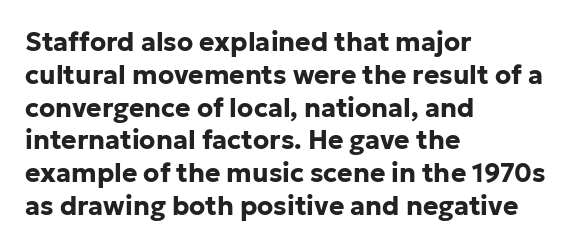
Reading down the column, the eye jumps a familiar distance to each next line. The passage shown is not underscored anywhere. Its strokes are broad and dark, the hallmark of bold type. Quick note: not italic, upright. Observe the ordinary spacing: letters are neighbours, not strangers. Line beginnings align vertically; line endings do not.
